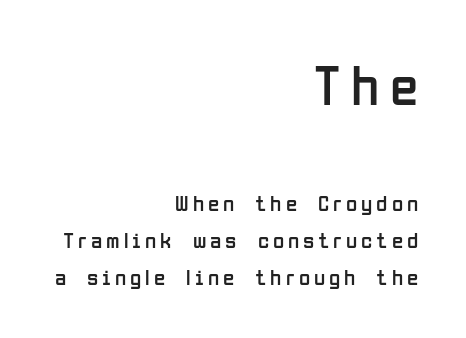
The image shows 58 px regular-weight, condensed sans-serif type, upright; set right-aligned, normal line spacing (1.61x), not underlined; the first (top) block is 2.52x larger; low stroke contrast and a medium x-height.
